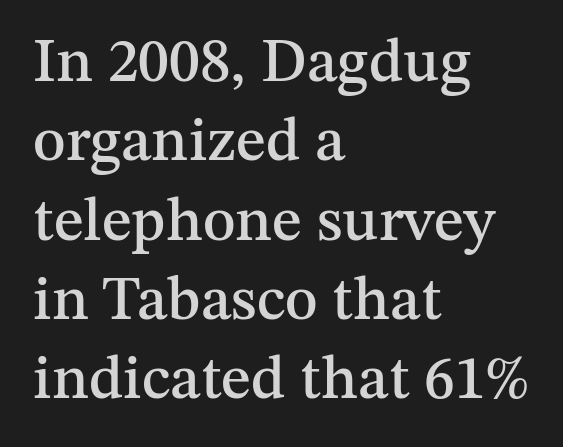
You could call the tracking neutral — neither tight nor loose. The face used here is seriffed, in the tradition of book romans. Is the block centered? No — it sits flush against the left margin. Nope, not italic — everything's standing straight.
